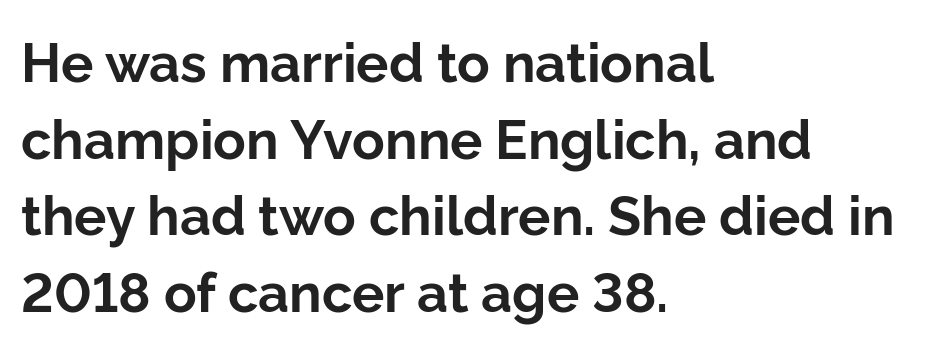
The text block is weighted toward the left margin, trailing off unevenly rightward. If you drew a line through each stem, it would be perfectly vertical. Is the letter spacing exaggerated? No — it looks like the ordinary default. Vertical spacing — default. Heft: maximum for text — a bold.
